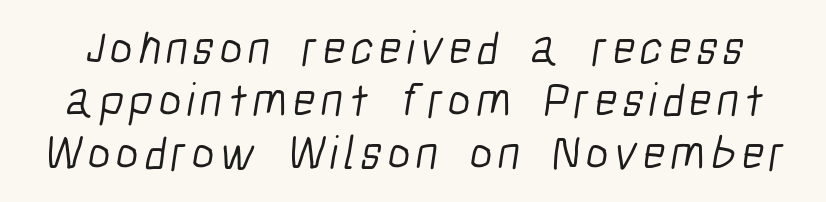
Bare-footed words on every line. A typesetter would label this face a sans. Is this a fixed-width face? No — the glyphs have proportional, varying widths. The typesetting does not lean heavy: it is not bold.
